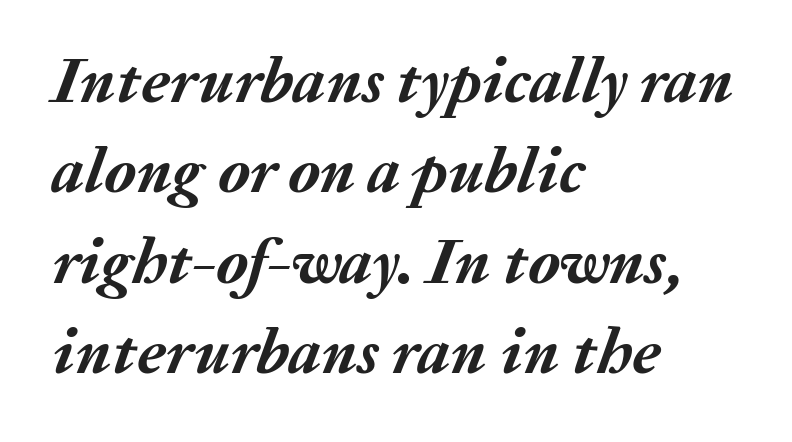
{"italic": "yes", "lean": "right", "slant_degrees": 20, "bold": "yes", "weight": "semibold", "width": "normal", "stroke_contrast": "medium", "x_height": "medium", "monospaced": "no", "underline": "no", "align": "left", "line_spacing": "normal", "line_spacing_ratio": 1.39, "letter_spacing": "normal", "letter_spacing_em": 0.0, "glyph_px": 65}
